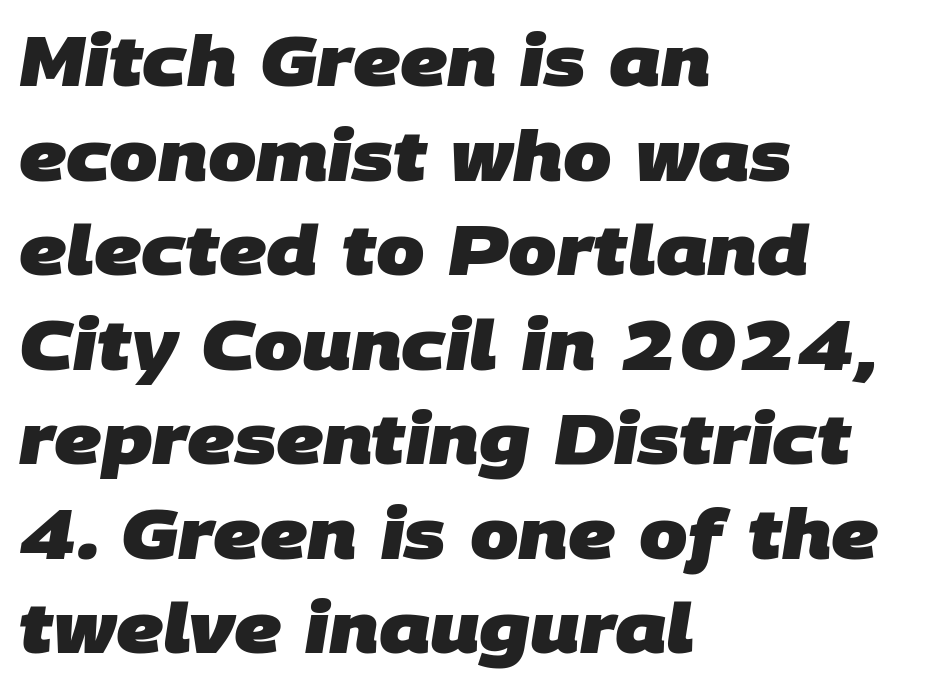
The image shows 69 px heavy sans-serif type; set left-aligned, normal line spacing (1.37x), normal letter spacing, not underlined; low stroke contrast and a large x-height.
